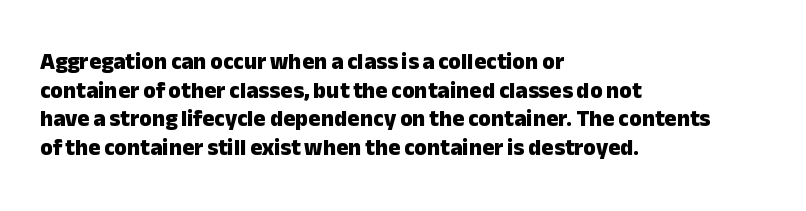
Q: Is the text bold? A: Yes.
Q: Is the text italic (slanted)? A: No, it is upright.
Q: Is the text underlined? A: No.
Q: How is the paragraph aligned? A: Left-aligned.
Q: Is the spacing between letters normal or unusually wide? A: Normal.
Q: Is the spacing between lines tight, normal or loose? A: Normal.
